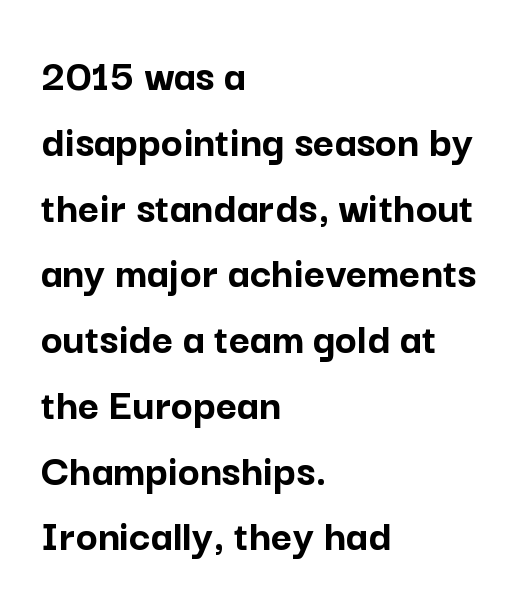
No italicization has been applied; the sample stays upright. Beneath every word, the page is bare. Rows of type keep a routine distance in the vertical direction. The designer went with a sans here, leaving each stem footless.
